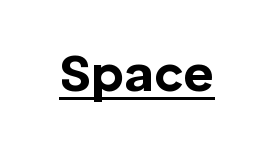
The image shows 53 px bold sans-serif type, upright; set normal letter spacing, underlined; low stroke contrast and a medium x-height.
